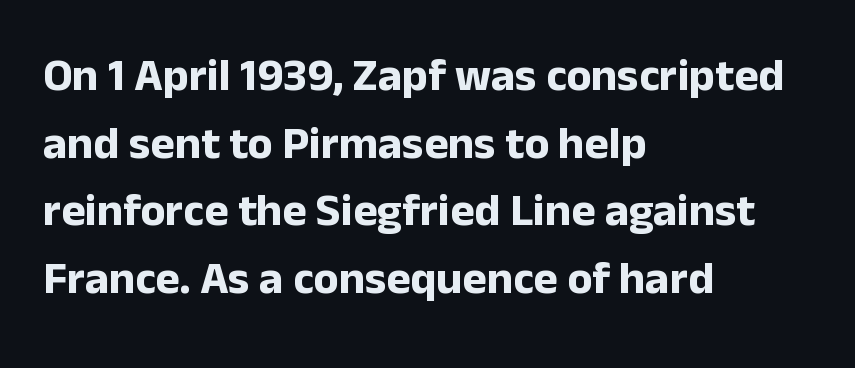
How would I describe the line gaps? Plain and ordinary. Casual observation: everything's shoved over to the left. On the weight axis this lands at bold, roughly 700. The rendering uses natural spacing where letterforms have individual widths. Spacing between characters is what you'd get straight out of the box. The letters carry no serifs — their stems end cleanly without finishing strokes.
